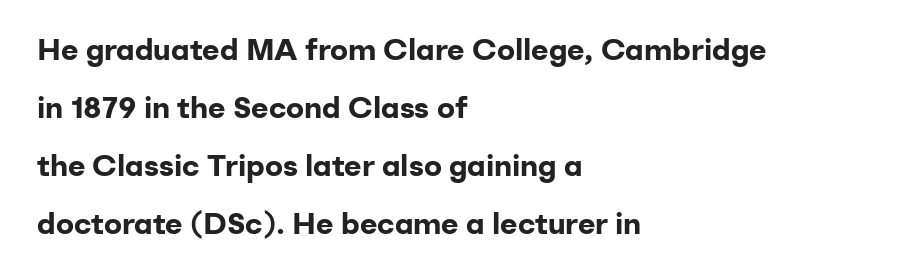
The image shows 30 px bold sans-serif type, upright; set left-aligned, loose line spacing (1.93x), normal letter spacing, not underlined; low stroke contrast and a medium x-height.
